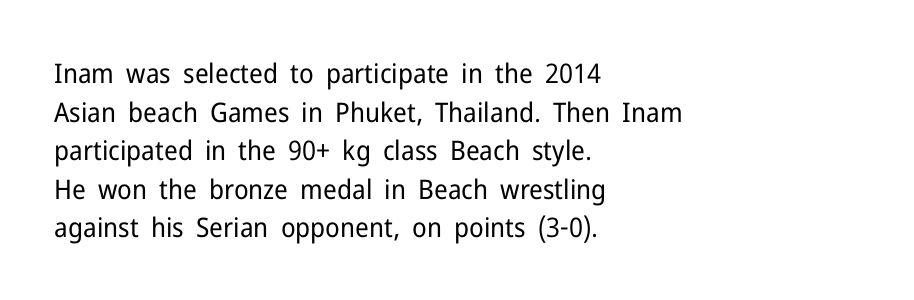
The image shows 27 px text type, upright; set left-aligned, normal line spacing (1.43x), normal letter spacing, not underlined.
